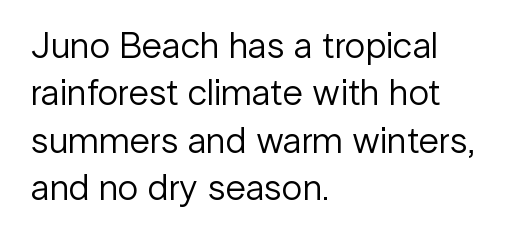
Q: Is the text bold? A: No.
Q: Is the text italic (slanted)? A: No, it is upright.
Q: Is the typeface a serif or a sans-serif typeface? A: Sans-serif.
Q: Is the text underlined? A: No.
Q: How is the paragraph aligned? A: Left-aligned.
Q: Is the spacing between letters normal or unusually wide? A: Normal.
Q: Is the spacing between lines tight, normal or loose? A: Normal.
Q: Width (condensed, normal, or wide)? A: Normal.
Q: Stroke contrast? A: Low.
Q: x-height? A: Medium.
Q: Monospaced? A: No.
